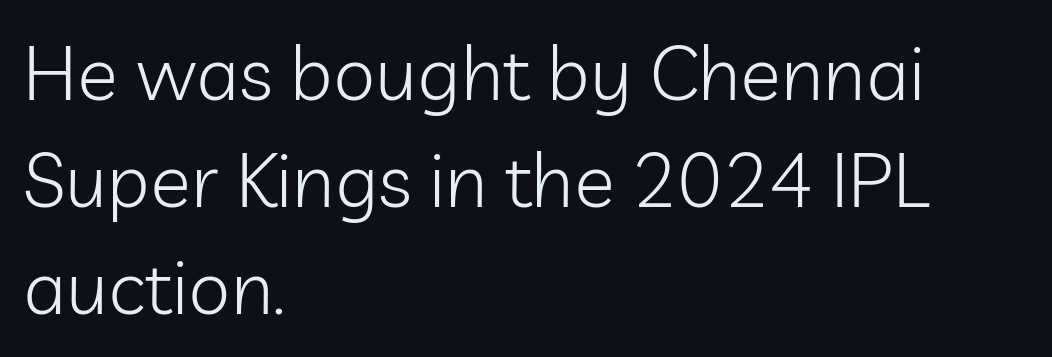
The image shows 76 px light sans-serif type, upright; set left-aligned, normal line spacing (1.41x), normal letter spacing, not underlined; low stroke contrast and a medium x-height.
